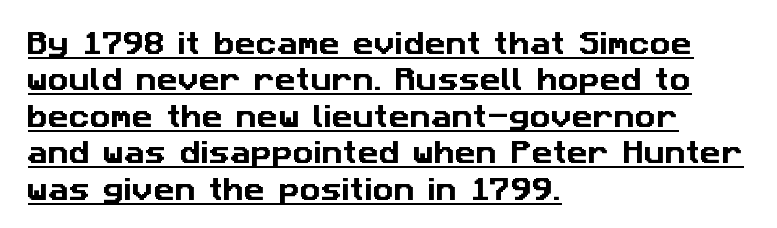
The image shows 26 px text type; set left-aligned, normal line spacing (1.4x), normal letter spacing, underlined.
